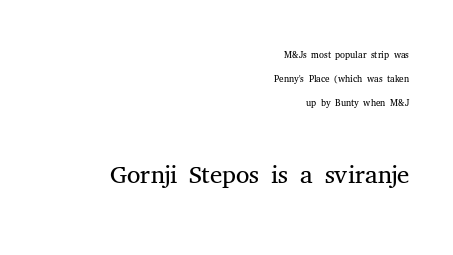
{"serif": "yes", "italic": "no", "bold": "no", "weight": "light", "width": "normal", "stroke_contrast": "medium", "x_height": "medium", "monospaced": "no", "underline": "no", "align": "right", "line_spacing_ratio": 1.73, "letter_spacing": "normal", "letter_spacing_em": 0.0, "larger_block": "second", "size_ratio": 2.71, "glyph_px": 38}
